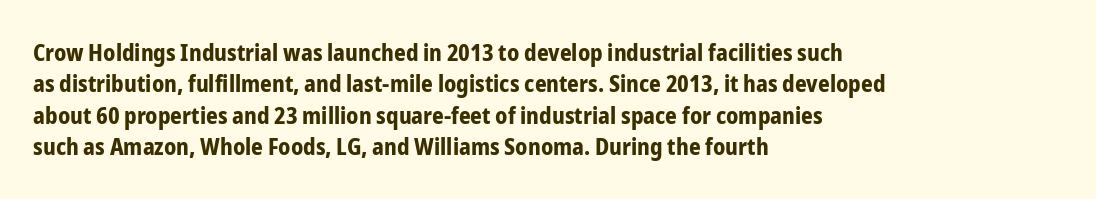
{"italic": "no", "bold": "yes", "underline": "no", "align": "left", "line_spacing": "normal", "line_spacing_ratio": 1.36, "letter_spacing": "normal", "letter_spacing_em": 0.0, "glyph_px": 23}
